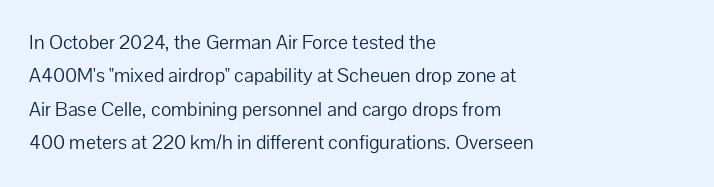
How would I describe the line gaps? Plain and ordinary. Weight: in the light-to-regular range. The type is set solid horizontally, with unmodified tracking. The lines are quadded left.
